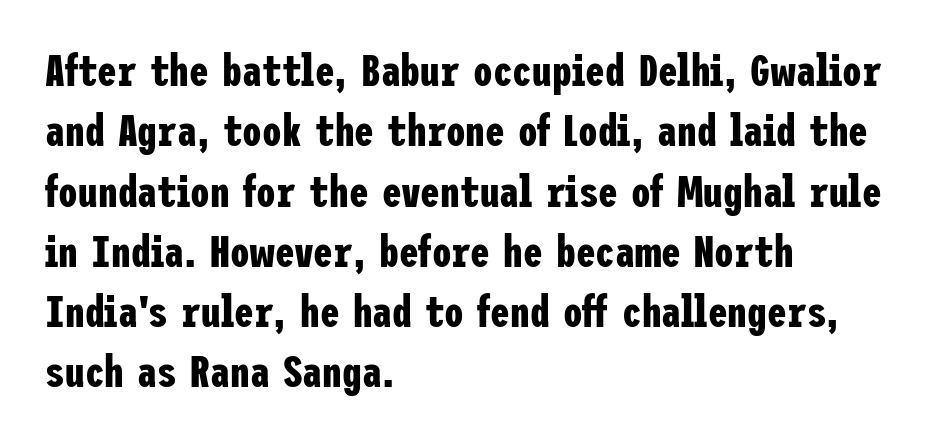
Q: Is the text bold? A: Yes.
Q: Is the text italic (slanted)? A: No, it is upright.
Q: Is the typeface a serif or a sans-serif typeface? A: Sans-serif.
Q: Is the text underlined? A: No.
Q: How is the paragraph aligned? A: Left-aligned.
Q: Is the spacing between letters normal or unusually wide? A: Normal.
Q: Is the spacing between lines tight, normal or loose? A: Normal.
Q: Width (condensed, normal, or wide)? A: Condensed.
Q: Stroke contrast? A: Low.
Q: x-height? A: Medium.
